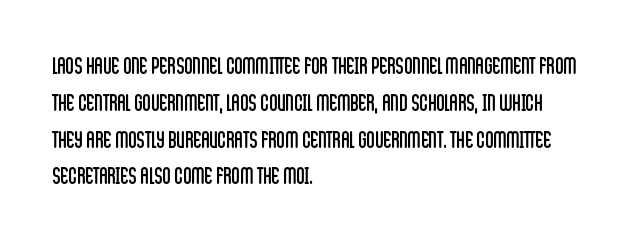
The rendering uses a moderate line-height, typical for paragraphs. The cut favours lightness, reaching ordinary text weight at its darkest. This is roman type, the default non-slanted kind. A student would call this left alignment; a typographer would say flush left, rag right. Honestly, there is no underline to notice here at all. The letterforms sit shoulder to shoulder at normal distance.
